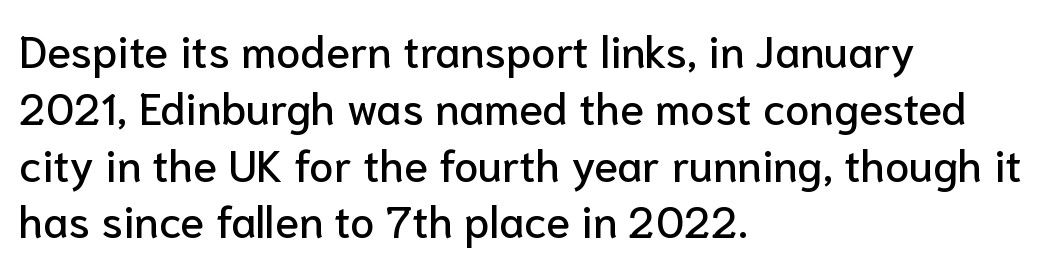
This is sans-serif lettering, the kind often seen on screens and signage. One-word summary of the alignment: left. The line texture is even and compact thanks to regular tracking. Characters remain perfectly vertical along every line. One glance says typical: line gaps are just what's usual.
